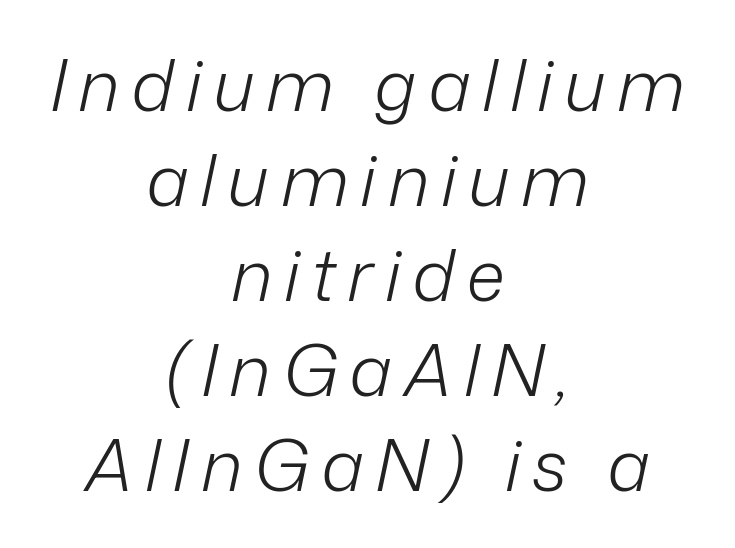
{"italic": "yes", "lean": "right", "slant_degrees": 12, "bold": "no", "weight": "light", "width": "normal", "stroke_contrast": "low", "x_height": "medium", "monospaced": "no", "underline": "no", "align": "center", "line_spacing": "normal", "line_spacing_ratio": 1.32, "glyph_px": 72}
